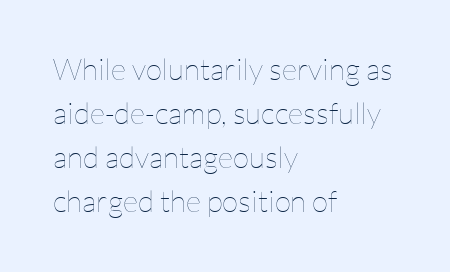
Students, observe: this is what conventionally led text looks like. Bare-footed words on every line. You could not count columns in this text — the font is proportionally spaced. Horizontal alignment here is leftward, the default for most running prose. Short note: letters normally spaced.
